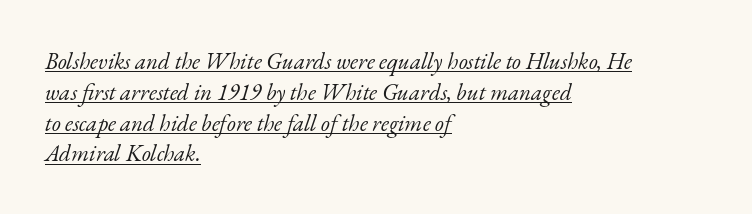
{"italic": "yes", "lean": "right", "slant_degrees": 17, "bold": "no", "underline": "yes", "align": "left", "line_spacing": "normal", "line_spacing_ratio": 1.34, "letter_spacing": "normal", "letter_spacing_em": 0.0, "glyph_px": 23}
